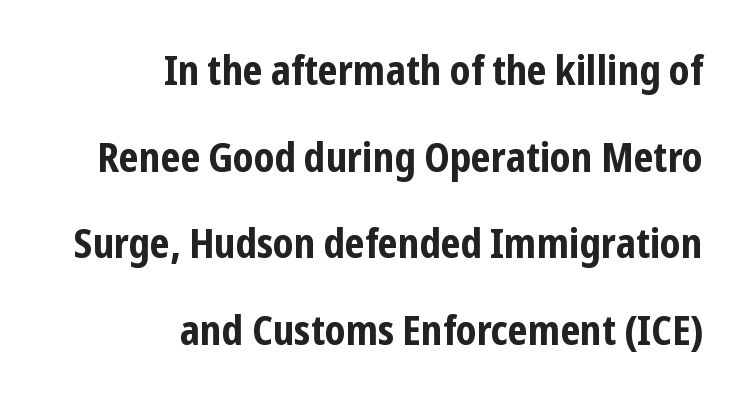
Compared with a flush-left layout, this one pins lines to the opposite, right side. Chunky letters — that's bold for sure. Vertical strokes here are truly vertical. Words appear dense and cohesive because spacing is normal.
